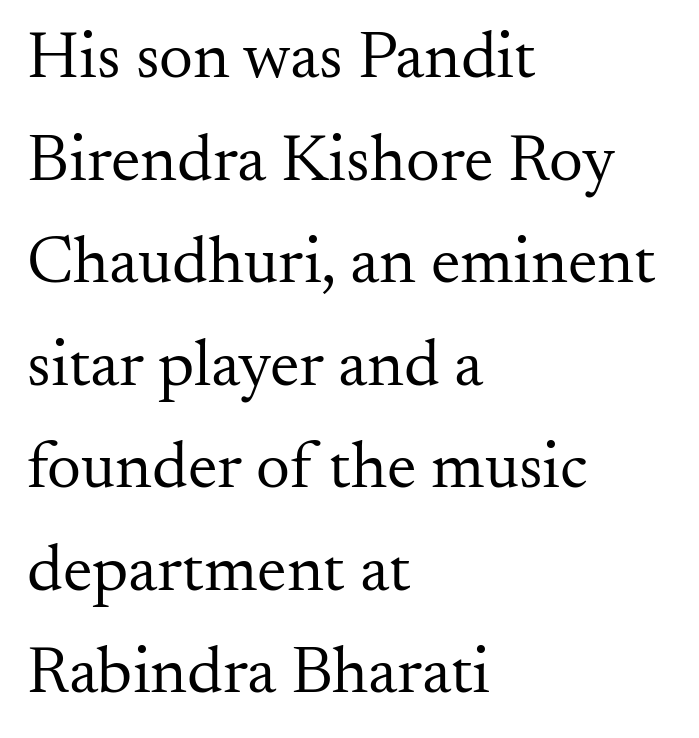
Q: Is the text bold? A: No.
Q: Is the text italic (slanted)? A: No, it is upright.
Q: Is the typeface a serif or a sans-serif typeface? A: Serif.
Q: Is the text underlined? A: No.
Q: How is the paragraph aligned? A: Left-aligned.
Q: Is the spacing between letters normal or unusually wide? A: Normal.
Q: Is the spacing between lines tight, normal or loose? A: Normal.
Q: Width (condensed, normal, or wide)? A: Normal.
Q: Stroke contrast? A: Medium.
Q: x-height? A: Small.
Q: Monospaced? A: No.
